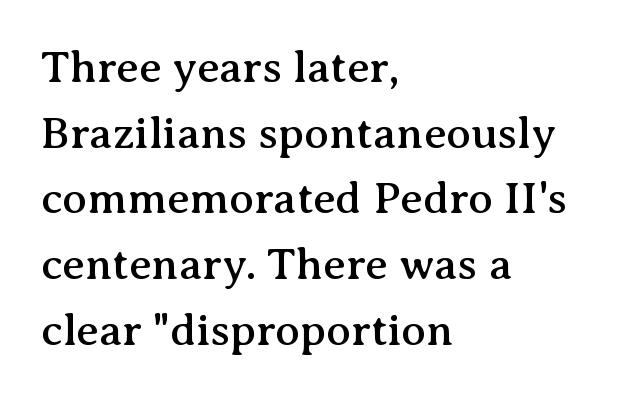
The image shows 45 px serif type, upright; set left-aligned, normal line spacing (1.46x), normal letter spacing, not underlined; medium stroke contrast and a medium x-height.
